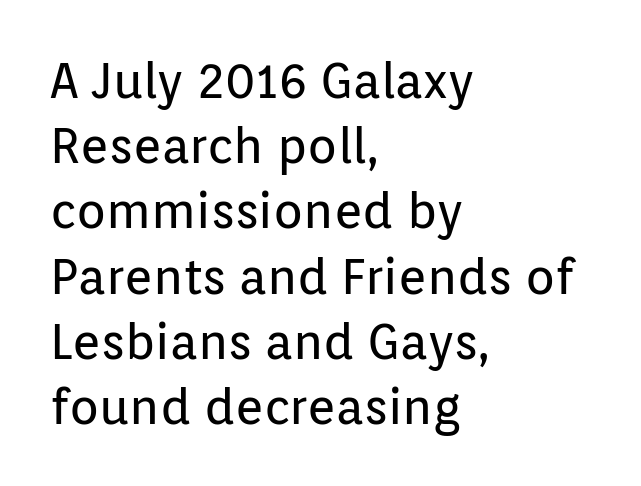
{"serif": "no", "italic": "no", "bold": "no", "weight": "regular", "width": "normal", "stroke_contrast": "low", "x_height": "medium", "monospaced": "no", "underline": "no", "align": "left", "line_spacing": "normal", "line_spacing_ratio": 1.33, "letter_spacing": "normal", "letter_spacing_em": 0.0, "glyph_px": 49}
